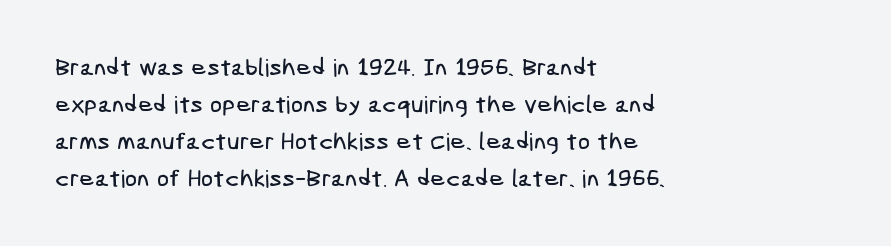
The image shows 24 px text type; set left-aligned, normal line spacing (1.54x), normal letter spacing, not underlined.
